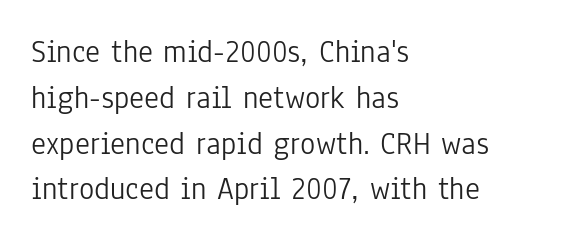
Q: Is the text bold? A: No.
Q: Is the text italic (slanted)? A: No, it is upright.
Q: Is the typeface a serif or a sans-serif typeface? A: Sans-serif.
Q: Is the text underlined? A: No.
Q: How is the paragraph aligned? A: Left-aligned.
Q: Is the spacing between letters normal or unusually wide? A: Normal.
Q: Is the spacing between lines tight, normal or loose? A: Normal.
Q: Width (condensed, normal, or wide)? A: Condensed.
Q: Stroke contrast? A: Low.
Q: x-height? A: Medium.
Q: Monospaced? A: No.
